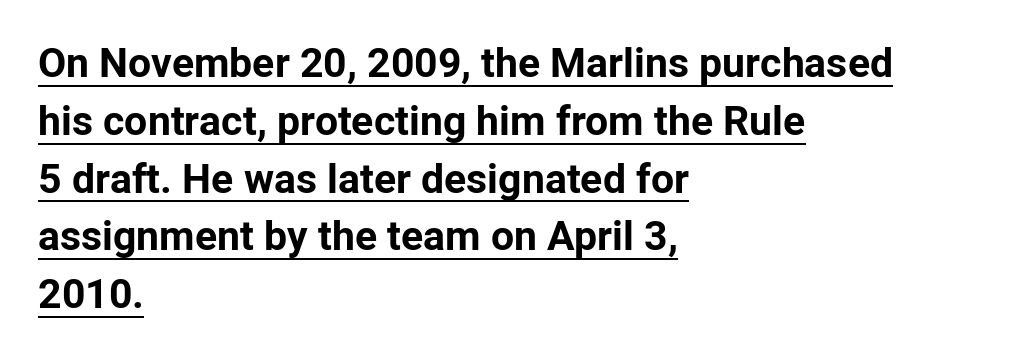
{"serif": "no", "italic": "no", "bold": "yes", "weight": "bold", "width": "normal", "stroke_contrast": "low", "x_height": "medium", "monospaced": "no", "underline": "yes", "align": "left", "line_spacing": "normal", "line_spacing_ratio": 1.41, "letter_spacing": "normal", "letter_spacing_em": 0.0, "glyph_px": 41}
